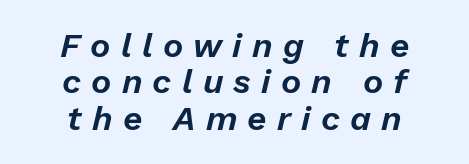
In terms of letterspacing, this is a distinctly airy, spread setting. Cramped leading. A student would call this center alignment; a typographer would say set centered. The glyphs look as if they've been sheared to an angle. The passage shown is typed in a proportional face where columns would drift.
